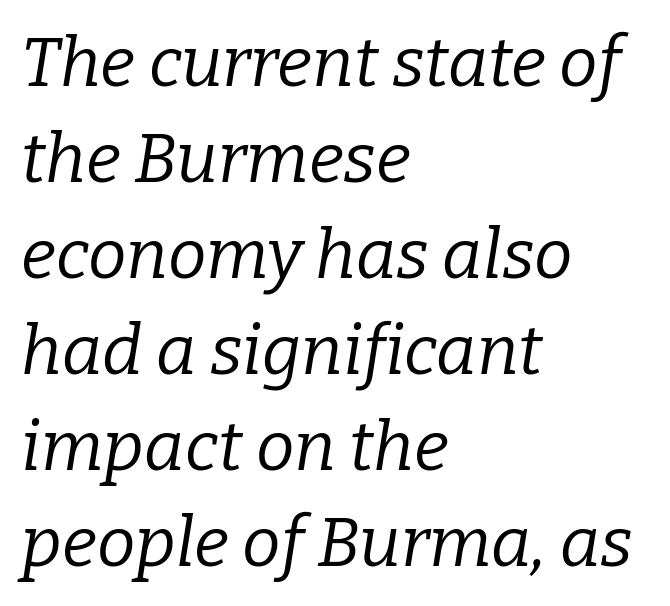
{"serif": "yes", "italic": "yes", "lean": "right", "slant_degrees": 9, "bold": "no", "weight": "regular", "width": "normal", "stroke_contrast": "low", "x_height": "medium", "monospaced": "no", "underline": "no", "align": "left", "line_spacing": "normal", "line_spacing_ratio": 1.39, "letter_spacing": "normal", "letter_spacing_em": 0.0, "glyph_px": 69}
